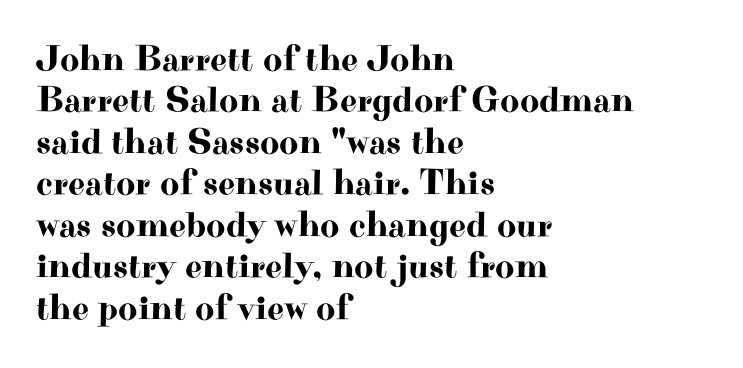
Very little white space separates one row of letters from the next. Type without underlining. Posture: upright roman. Caption: multi-line text, flush left, ragged right. The rendering keeps characters at their native spacing.
